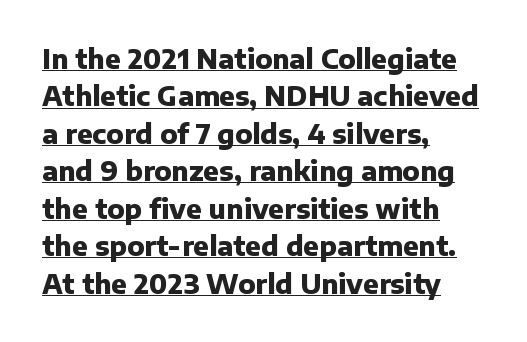
The passage shown is emphatically bold. What decoration does the sample have? An underline. Short and long lines alike share a common starting point at left. Ordinary non-slanted type is in use. Notice how descenders clear the ascenders below comfortably — that's standard leading. Between one letter and the next there's only the usual sliver of space.
